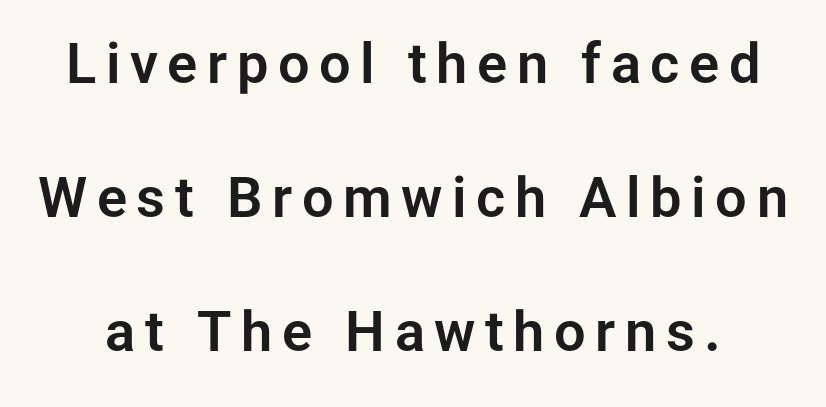
Q: Is the text italic (slanted)? A: No, it is upright.
Q: Is the typeface a serif or a sans-serif typeface? A: Sans-serif.
Q: Is the text underlined? A: No.
Q: Is the spacing between lines tight, normal or loose? A: Loose.
Q: Width (condensed, normal, or wide)? A: Normal.
Q: Stroke contrast? A: Low.
Q: x-height? A: Medium.
Q: Monospaced? A: No.
